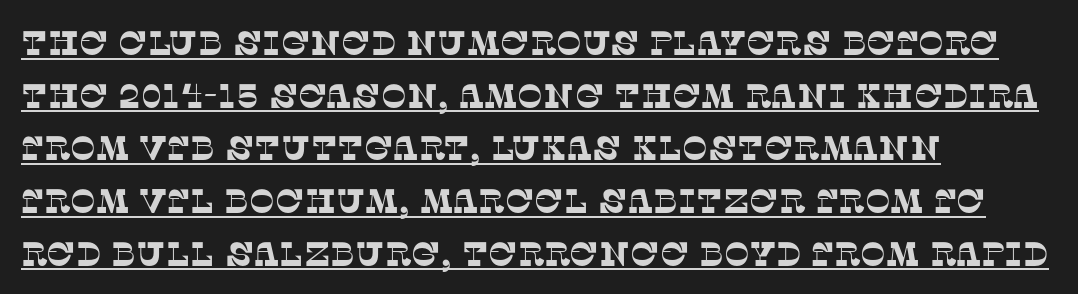
Glyph-to-glyph distance matches everyday printed text. Here the designer chose a conventional face with non-uniform glyph widths. Has an underline been added? It has. Are there feet on the stems? There are — it's a serif. The rows are spaced the way most documents space them.
